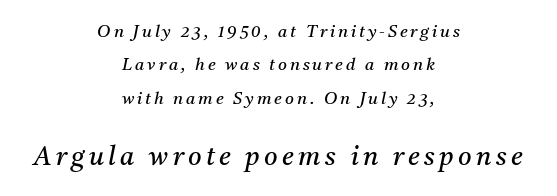
The image shows 26 px text type, italic (leaning right); set centered, loose line spacing (1.96x), not underlined; the second (bottom) block is 1.53x larger.
